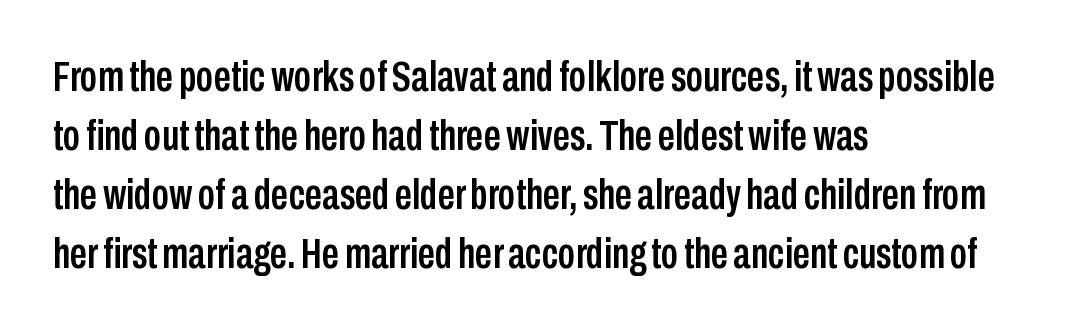
The image shows 43 px condensed sans-serif type, upright; set left-aligned, normal line spacing (1.37x), normal letter spacing, not underlined; low stroke contrast and a medium x-height.
